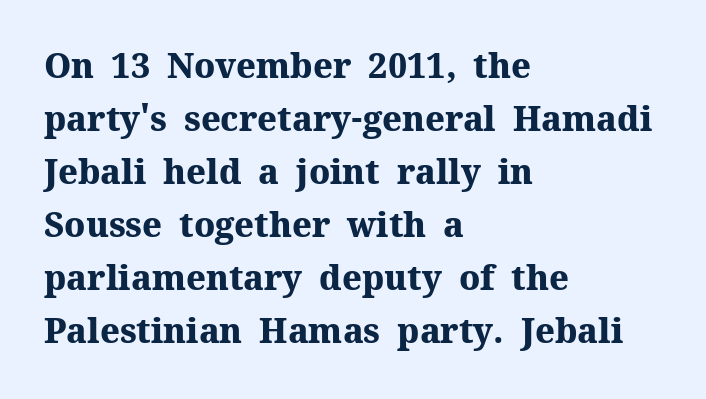
The image shows 34 px heavy serif type, upright; set left-aligned, normal line spacing (1.56x), normal letter spacing, not underlined; medium stroke contrast and a medium x-height.
